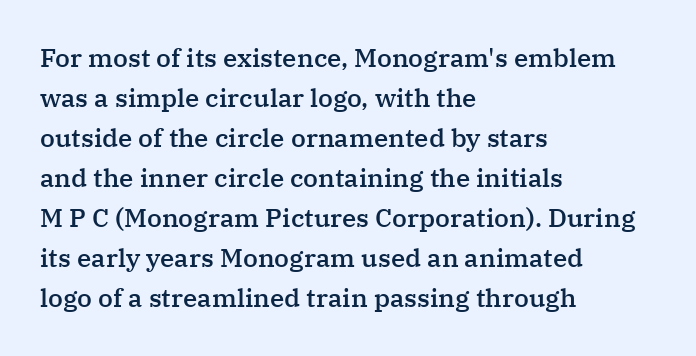
Q: Is the text bold? A: Semi-bold.
Q: Is the text italic (slanted)? A: No, it is upright.
Q: Is the text underlined? A: No.
Q: How is the paragraph aligned? A: Left-aligned.
Q: Is the spacing between letters normal or unusually wide? A: Normal.
Q: Is the spacing between lines tight, normal or loose? A: Normal.
